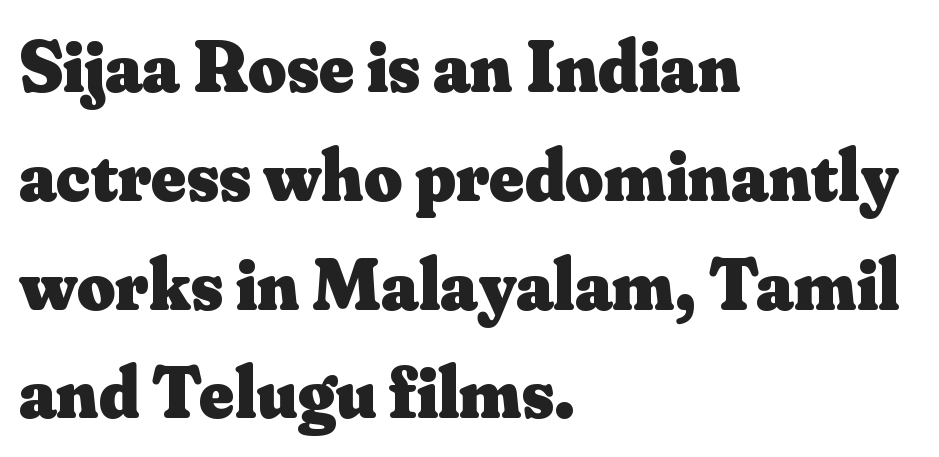
Lines of text with bare space underneath. Line beginnings align vertically; line endings do not. Weight check: bold — yes, fully. Does the leading feel generous? No, just average. What kind of face is this? One with serifs. How are the letters spaced? Ordinarily, with no added tracking.
